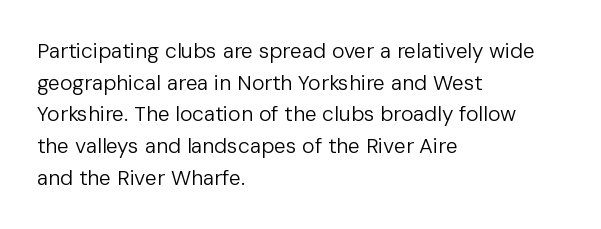
Q: Is the text bold? A: No.
Q: Is the text italic (slanted)? A: No, it is upright.
Q: Is the text underlined? A: No.
Q: How is the paragraph aligned? A: Left-aligned.
Q: Is the spacing between letters normal or unusually wide? A: Normal.
Q: Is the spacing between lines tight, normal or loose? A: Normal.
